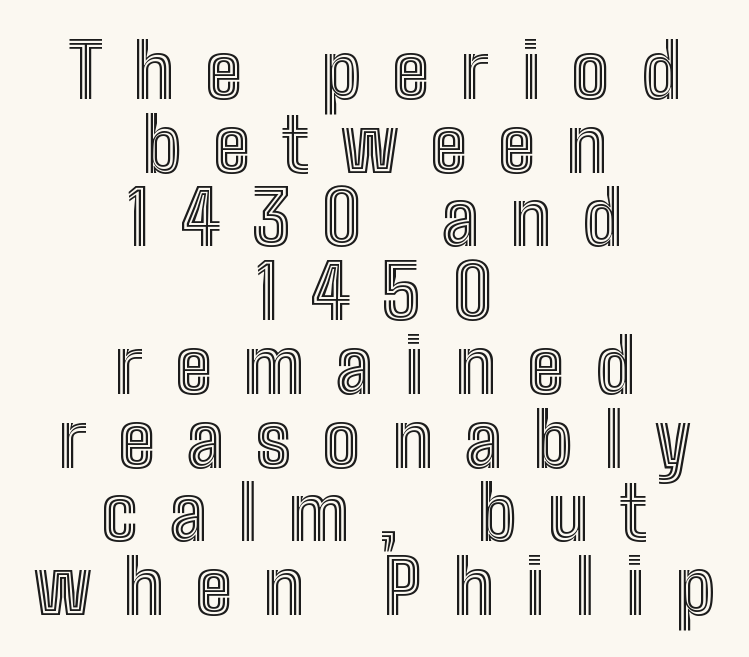
The image shows 76 px condensed type, upright; set centered, tight line spacing (0.97x), unusually wide letter spacing (+0.41 em), not underlined; a medium x-height.
